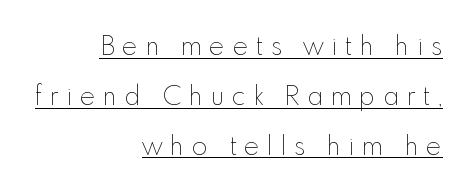
{"italic": "no", "bold": "no", "underline": "yes", "align": "right", "line_spacing": "loose", "line_spacing_ratio": 1.92, "letter_spacing": "wide", "letter_spacing_em": 0.29, "glyph_px": 26}
